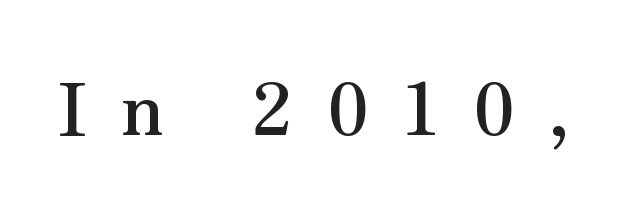
The image shows 71 px semibold serif type, upright; set unusually wide letter spacing (+0.48 em), not underlined; medium stroke contrast and a small x-height.
